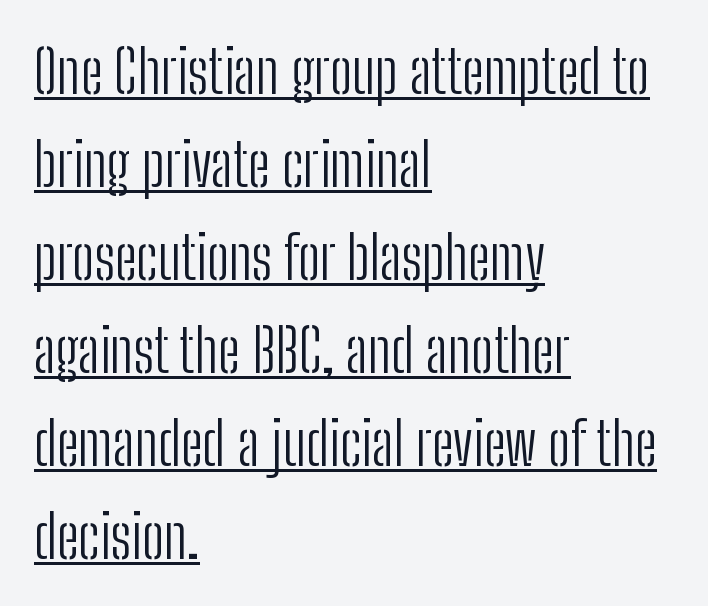
Q: Is the text bold? A: No.
Q: Is the text italic (slanted)? A: No, it is upright.
Q: Is the typeface a serif or a sans-serif typeface? A: Sans-serif.
Q: Is the text underlined? A: Yes.
Q: How is the paragraph aligned? A: Left-aligned.
Q: Is the spacing between letters normal or unusually wide? A: Normal.
Q: Is the spacing between lines tight, normal or loose? A: Normal.
Q: Width (condensed, normal, or wide)? A: Condensed.
Q: Stroke contrast? A: Low.
Q: x-height? A: Medium.
Q: Monospaced? A: No.
